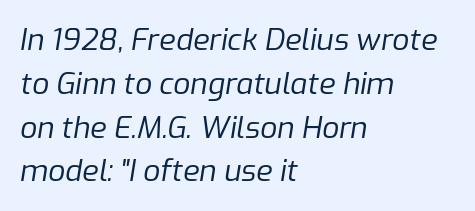
The image shows 30 px regular-weight type, italic (leaning right); set left-aligned, normal line spacing (1.46x), normal letter spacing, not underlined; low stroke contrast and a medium x-height.
